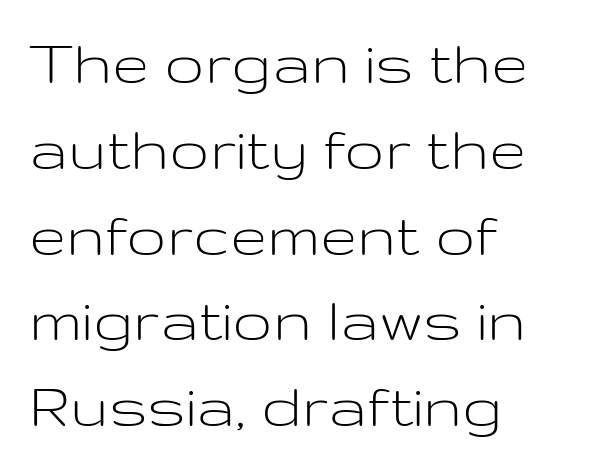
Q: Is the text bold? A: No.
Q: Is the text italic (slanted)? A: No, it is upright.
Q: Is the typeface a serif or a sans-serif typeface? A: Sans-serif.
Q: Is the text underlined? A: No.
Q: How is the paragraph aligned? A: Left-aligned.
Q: Is the spacing between letters normal or unusually wide? A: Normal.
Q: Is the spacing between lines tight, normal or loose? A: Normal.
Q: Width (condensed, normal, or wide)? A: Wide.
Q: Stroke contrast? A: Low.
Q: x-height? A: Medium.
Q: Monospaced? A: No.
